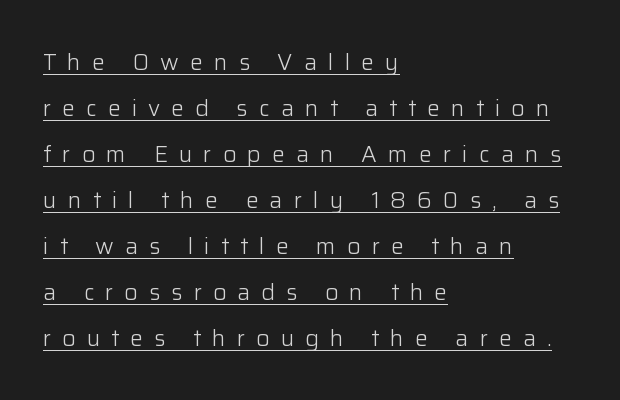
{"italic": "no", "bold": "no", "underline": "yes", "align": "left", "line_spacing": "loose", "line_spacing_ratio": 2.0, "letter_spacing": "wide", "letter_spacing_em": 0.48, "glyph_px": 23}
